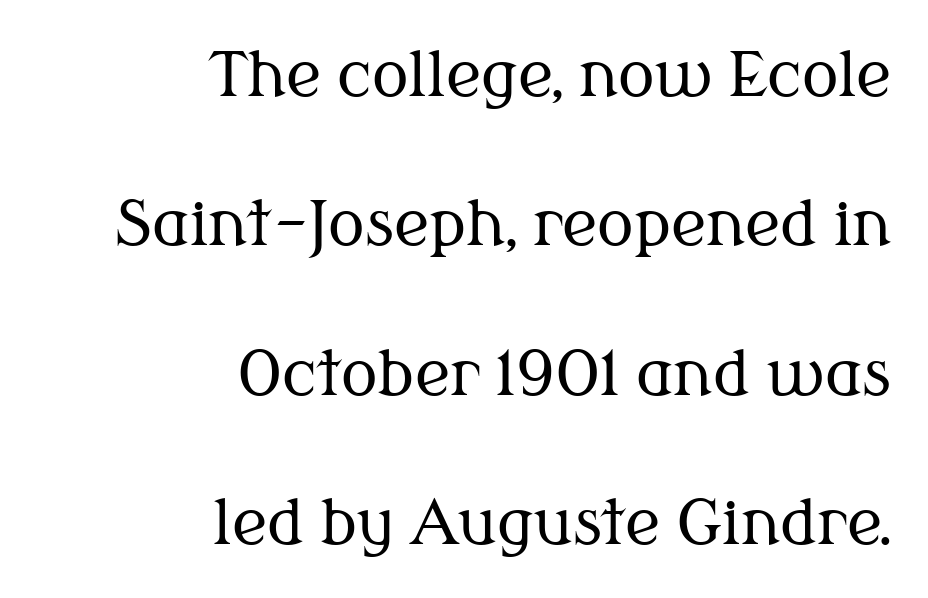
{"serif": "yes", "italic": "no", "bold": "no", "weight": "regular", "width": "normal", "stroke_contrast": "medium", "x_height": "medium", "monospaced": "no", "underline": "no", "align": "right", "line_spacing": "loose", "line_spacing_ratio": 2.45, "letter_spacing": "normal", "letter_spacing_em": 0.0, "glyph_px": 61}
